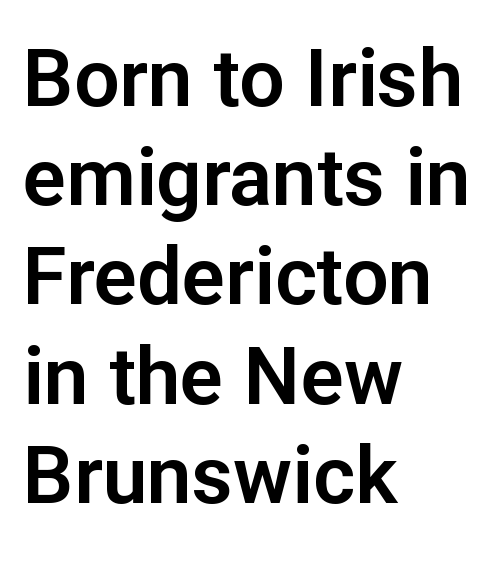
{"serif": "no", "italic": "no", "width": "normal", "stroke_contrast": "low", "x_height": "medium", "monospaced": "no", "underline": "no", "align": "left", "line_spacing_ratio": 1.24, "letter_spacing": "normal", "letter_spacing_em": 0.0, "glyph_px": 80}
